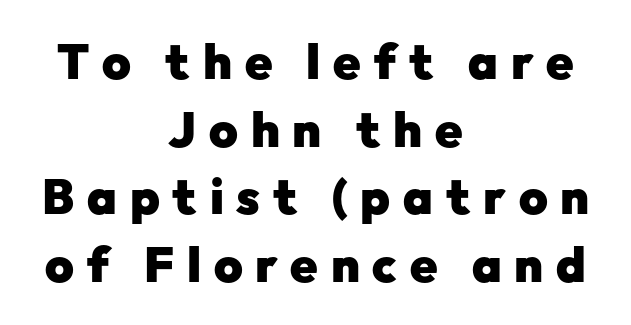
{"serif": "no", "italic": "no", "bold": "yes", "weight": "heavy", "width": "normal", "stroke_contrast": "low", "x_height": "medium", "monospaced": "no", "underline": "no", "align": "center", "line_spacing": "normal", "line_spacing_ratio": 1.38, "letter_spacing": "wide", "letter_spacing_em": 0.26, "glyph_px": 49}
